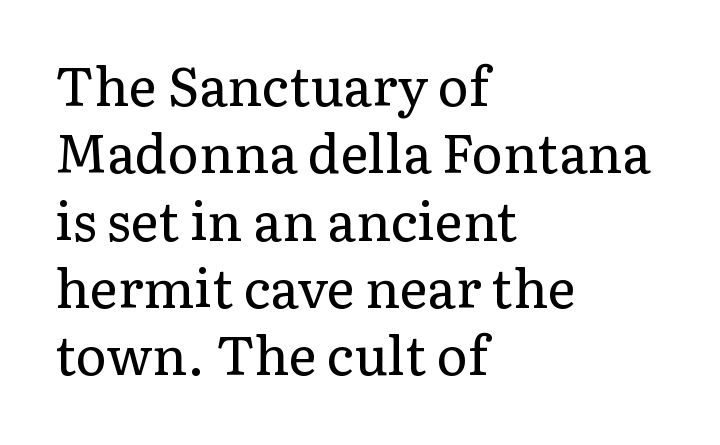
The image shows 53 px regular-weight serif type, upright; set left-aligned, normal line spacing (1.27x), normal letter spacing, not underlined; low stroke contrast and a medium x-height.
